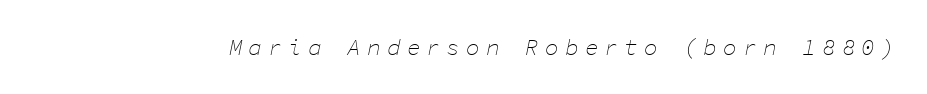
Q: Is the text bold? A: No.
Q: Is the text italic (slanted)? A: Yes, it leans right by about 11 degrees.
Q: Is the text underlined? A: No.
Q: Is the spacing between letters normal or unusually wide? A: Unusually wide.
